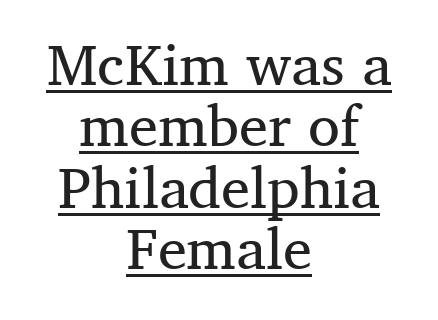
Horizontal alignment here is central, giving a formal, balanced look. Every character sits straight up, as roman type does. This sample has the flowing, uneven cadence of proportional lettering. Weight: not bold — regular or lighter.
